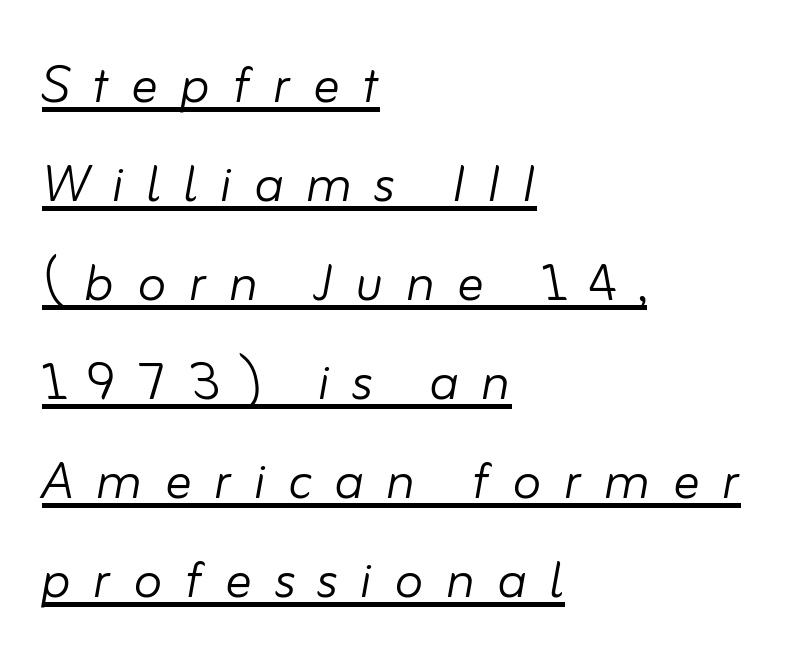
{"italic": "yes", "lean": "right", "slant_degrees": 10, "bold": "no", "weight": "light", "width": "normal", "stroke_contrast": "low", "x_height": "small", "monospaced": "no", "underline": "yes", "align": "left", "line_spacing": "normal", "line_spacing_ratio": 1.5, "letter_spacing": "wide", "letter_spacing_em": 0.34, "glyph_px": 66}
